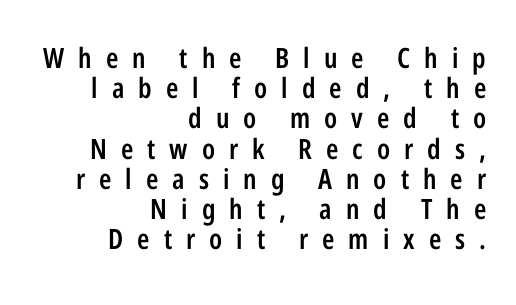
{"serif": "no", "italic": "no", "bold": "semi", "weight": "semibold", "width": "condensed", "stroke_contrast": "low", "x_height": "medium", "monospaced": "no", "underline": "no", "align": "right", "line_spacing": "tight", "line_spacing_ratio": 1.08, "letter_spacing": "wide", "letter_spacing_em": 0.5, "glyph_px": 28}
